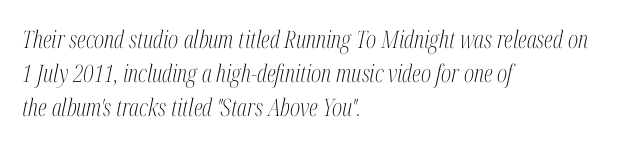
{"italic": "yes", "lean": "right", "slant_degrees": 12, "bold": "no", "underline": "no", "align": "left", "line_spacing": "normal", "line_spacing_ratio": 1.41, "letter_spacing": "normal", "letter_spacing_em": 0.0, "glyph_px": 24}
